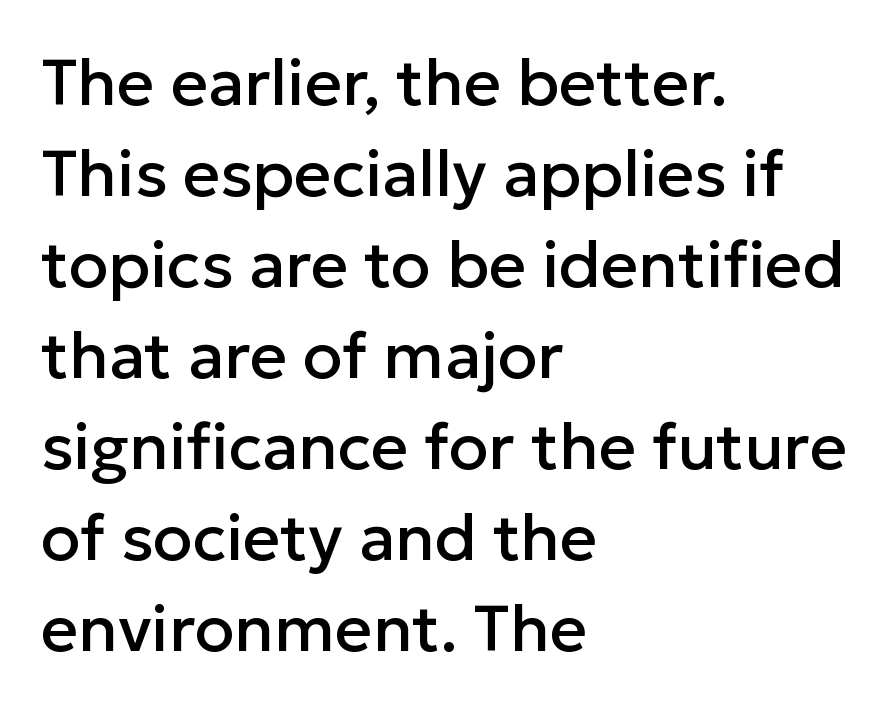
The image shows 65 px sans-serif type, upright; set left-aligned, normal line spacing (1.4x), normal letter spacing, not underlined; low stroke contrast and a medium x-height.
